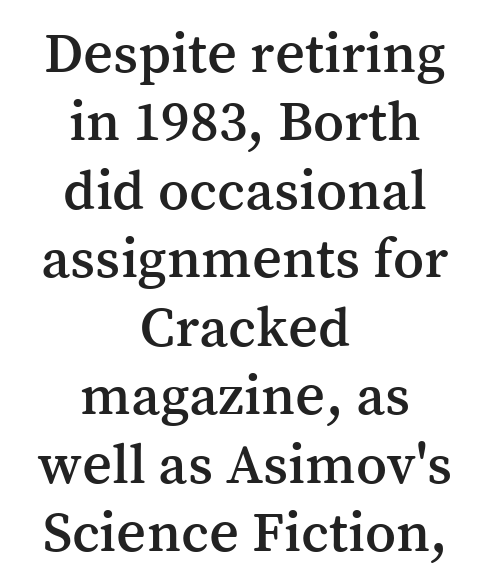
{"serif": "yes", "italic": "no", "width": "normal", "stroke_contrast": "medium", "x_height": "medium", "monospaced": "no", "underline": "no", "align": "center", "line_spacing_ratio": 1.18, "letter_spacing": "normal", "letter_spacing_em": 0.0, "glyph_px": 58}
